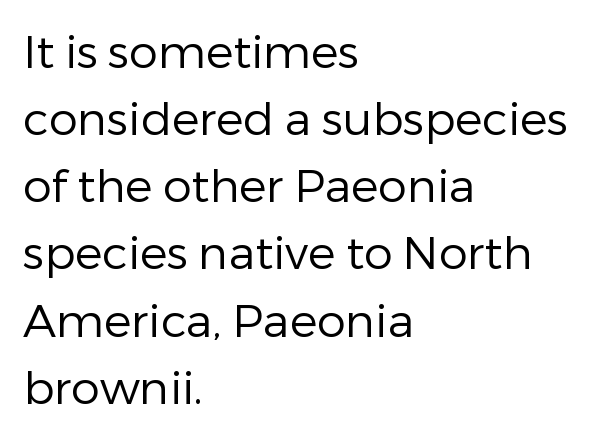
The image shows 46 px regular-weight sans-serif type, upright; set left-aligned, normal line spacing (1.46x), normal letter spacing, not underlined; low stroke contrast and a medium x-height.
